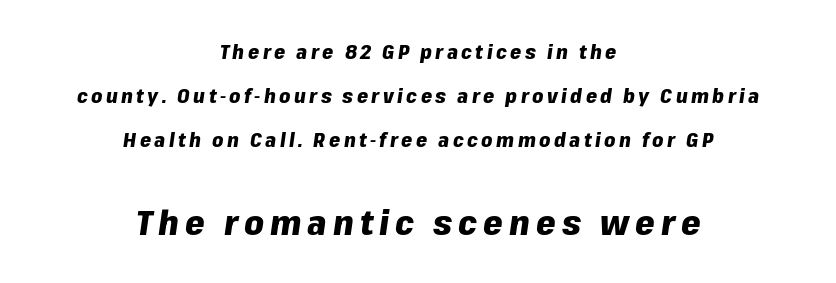
Horizontally, the lines are justified to the midpoint only. Loosely led — the rows are spread out. Compared with an ordinary text face, these strokes are far heavier — a full bold. Which of the two is more prominent by size? The second, at the bottom.
